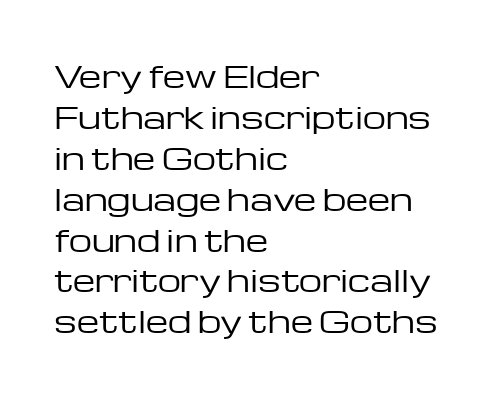
The image shows 29 px regular-weight, wide sans-serif type, upright; set left-aligned, normal line spacing (1.41x), normal letter spacing, not underlined; low stroke contrast and a medium x-height.
